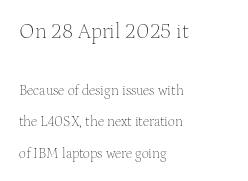
{"italic": "no", "bold": "no", "underline": "no", "align": "left", "line_spacing": "loose", "line_spacing_ratio": 2.22, "letter_spacing": "normal", "letter_spacing_em": 0.0, "larger_block": "first", "size_ratio": 1.5, "glyph_px": 21}
